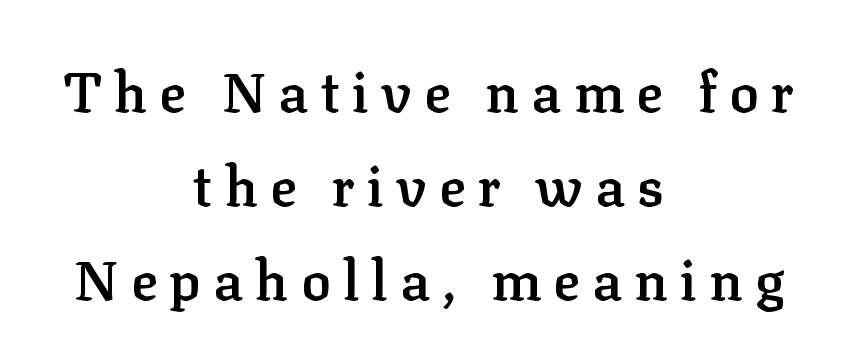
The image shows 55 px semibold serif type, upright; set centered, line spacing 1.71x, unusually wide letter spacing (+0.22 em), not underlined; low stroke contrast and a medium x-height.
